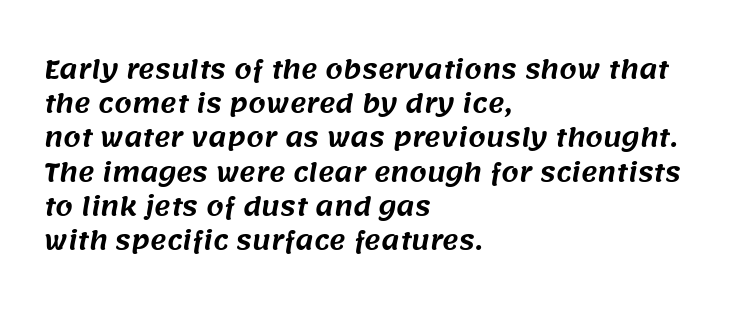
Q: Is the text underlined? A: No.
Q: How is the paragraph aligned? A: Left-aligned.
Q: Is the spacing between letters normal or unusually wide? A: Normal.
Q: Is the spacing between lines tight, normal or loose? A: Normal.
